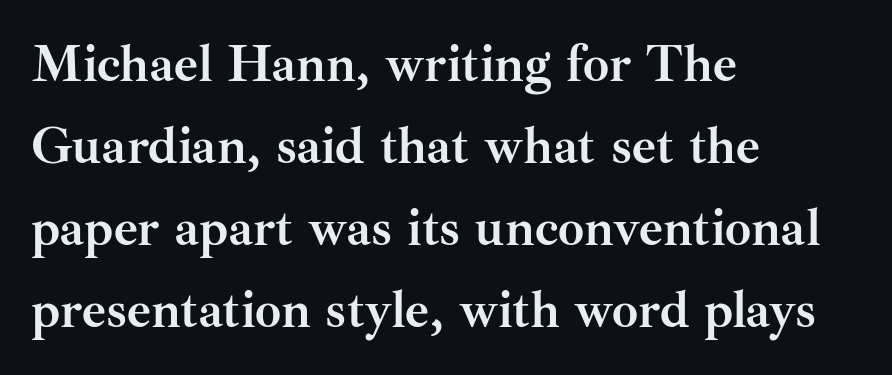
{"serif": "yes", "italic": "no", "bold": "yes", "weight": "semibold", "width": "normal", "stroke_contrast": "medium", "x_height": "small", "monospaced": "no", "underline": "no", "align": "left", "line_spacing": "normal", "line_spacing_ratio": 1.58, "letter_spacing": "normal", "letter_spacing_em": 0.0, "glyph_px": 52}
